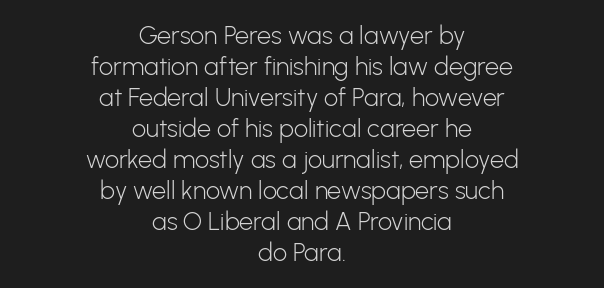
Ascenders rise straight up at ninety degrees. The weight tops out at a normal text grade. The rendering keeps characters at their native spacing. This sample is center-justified, so both line endings float freely.
